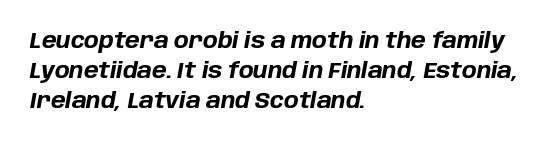
{"italic": "yes", "lean": "right", "slant_degrees": 10, "bold": "yes", "underline": "no", "align": "left", "line_spacing": "normal", "line_spacing_ratio": 1.36, "letter_spacing": "normal", "letter_spacing_em": 0.0, "glyph_px": 22}
